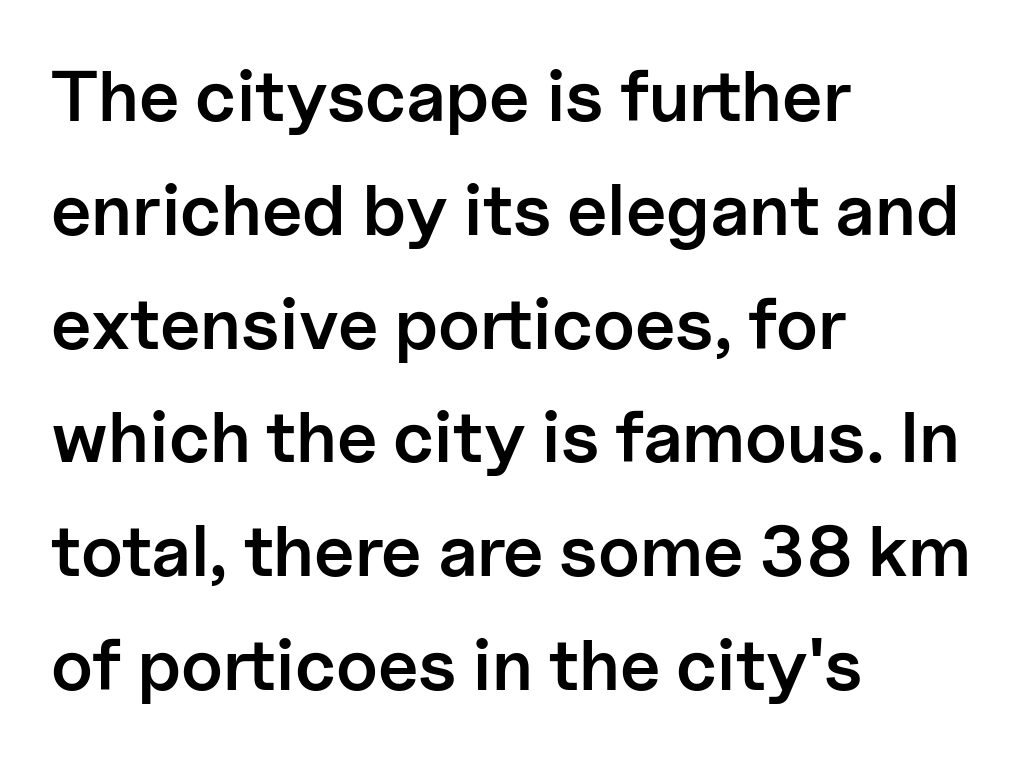
{"serif": "no", "italic": "no", "bold": "semi", "weight": "semibold", "width": "normal", "stroke_contrast": "low", "x_height": "medium", "monospaced": "no", "underline": "no", "align": "left", "line_spacing": "normal", "line_spacing_ratio": 1.58, "letter_spacing": "normal", "letter_spacing_em": 0.0, "glyph_px": 72}
